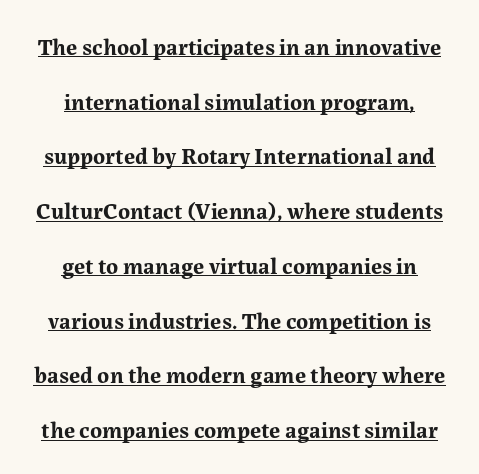
Reading down the column, the eye jumps a long way to each next line. Is the letter spacing exaggerated? No — it looks like the ordinary default. Heavy-handed strokes throughout: this text is bold. A typesetter would mark this as roman, not italic.
